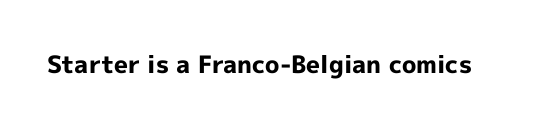
The image shows 24 px bold type, upright; set normal letter spacing, not underlined.
